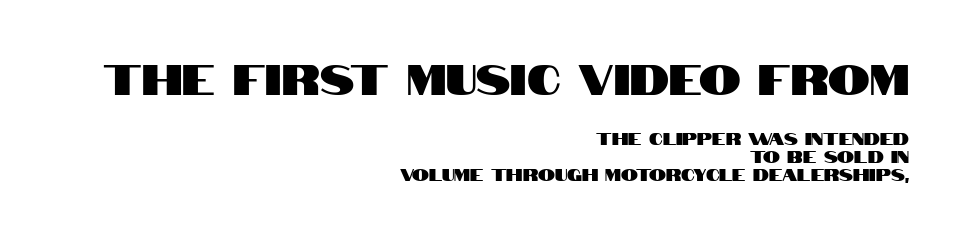
{"serif": "no", "italic": "no", "width": "condensed", "stroke_contrast": "high", "x_height": "large", "monospaced": "no", "underline": "no", "align": "right", "line_spacing": "tight", "line_spacing_ratio": 1.06, "letter_spacing": "normal", "letter_spacing_em": 0.0, "larger_block": "first", "size_ratio": 2.47, "glyph_px": 42}
